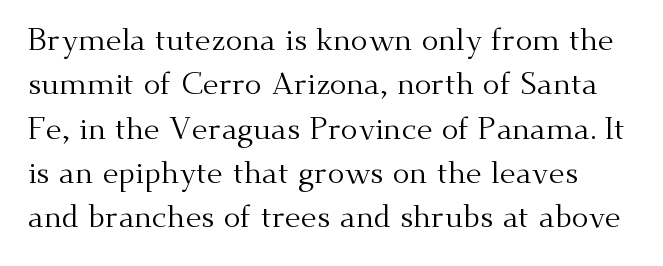
The image shows 31 px regular-weight serif type, upright; set normal line spacing (1.43x), normal letter spacing, not underlined; medium stroke contrast and a small x-height.
